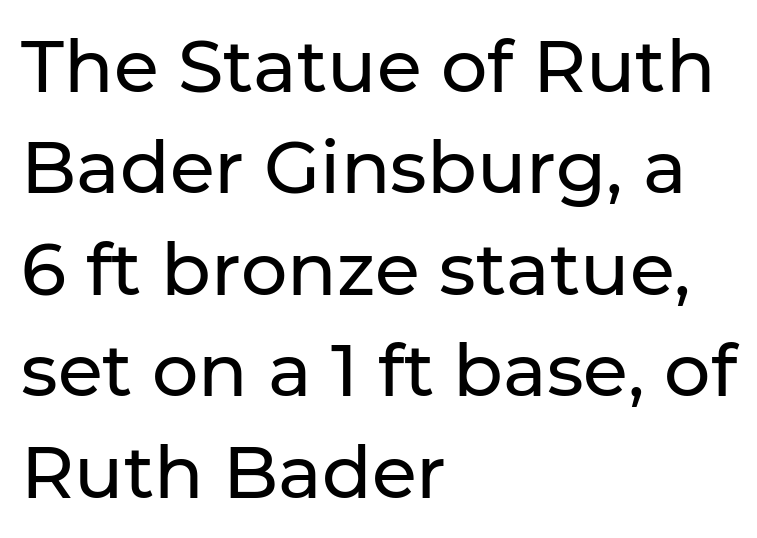
The image shows 73 px sans-serif type, upright; set left-aligned, normal line spacing (1.39x), normal letter spacing, not underlined; low stroke contrast and a medium x-height.
